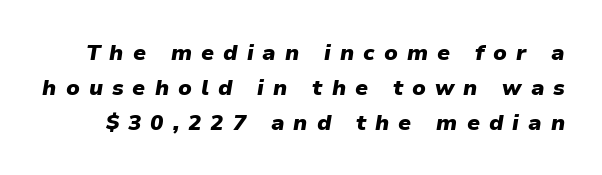
{"italic": "yes", "lean": "right", "slant_degrees": 9, "bold": "yes", "underline": "no", "line_spacing": "normal", "line_spacing_ratio": 1.59, "letter_spacing": "wide", "letter_spacing_em": 0.41, "glyph_px": 22}
